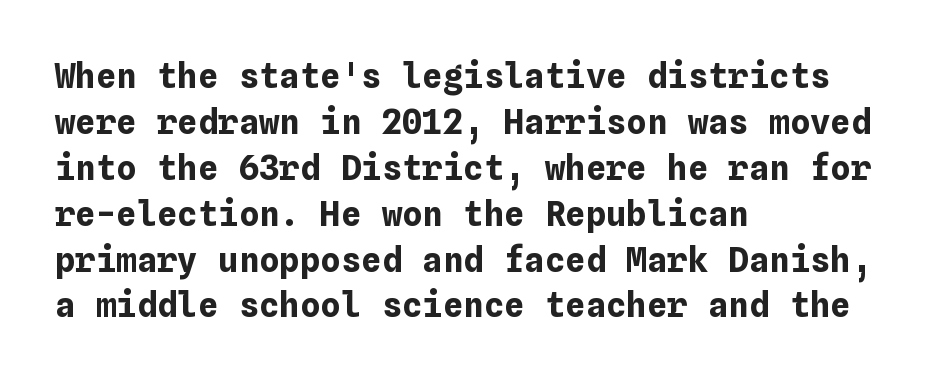
Q: Is the text bold? A: Yes.
Q: Is the text italic (slanted)? A: No, it is upright.
Q: Is the text underlined? A: No.
Q: How is the paragraph aligned? A: Left-aligned.
Q: Is the spacing between letters normal or unusually wide? A: Normal.
Q: Is the spacing between lines tight, normal or loose? A: Normal.
Q: Width (condensed, normal, or wide)? A: Normal.
Q: Stroke contrast? A: Low.
Q: x-height? A: Medium.
